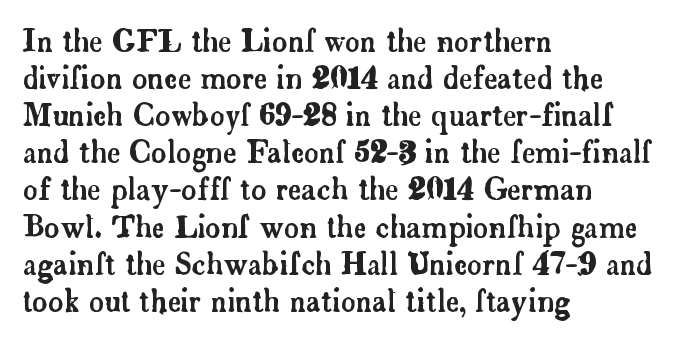
Q: Is the text italic (slanted)? A: No, it is upright.
Q: Is the typeface a serif or a sans-serif typeface? A: Serif.
Q: Is the text underlined? A: No.
Q: How is the paragraph aligned? A: Left-aligned.
Q: Is the spacing between letters normal or unusually wide? A: Normal.
Q: Is the spacing between lines tight, normal or loose? A: Normal.
Q: Width (condensed, normal, or wide)? A: Normal.
Q: Stroke contrast? A: Low.
Q: x-height? A: Small.
Q: Monospaced? A: No.
